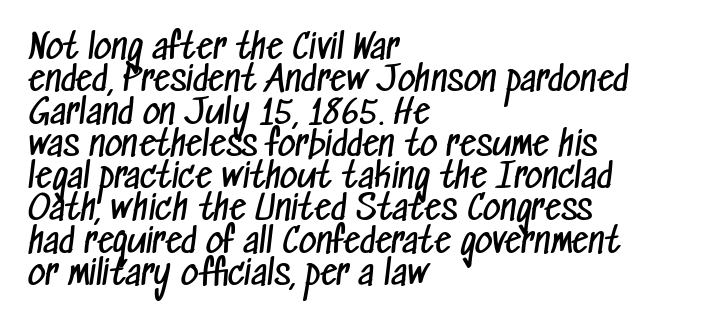
Q: Is the text bold? A: No.
Q: Is the typeface a serif or a sans-serif typeface? A: Sans-serif.
Q: Is the text underlined? A: No.
Q: How is the paragraph aligned? A: Left-aligned.
Q: Is the spacing between letters normal or unusually wide? A: Normal.
Q: Is the spacing between lines tight, normal or loose? A: Tight.
Q: Width (condensed, normal, or wide)? A: Condensed.
Q: Stroke contrast? A: Low.
Q: x-height? A: Medium.
Q: Monospaced? A: No.
